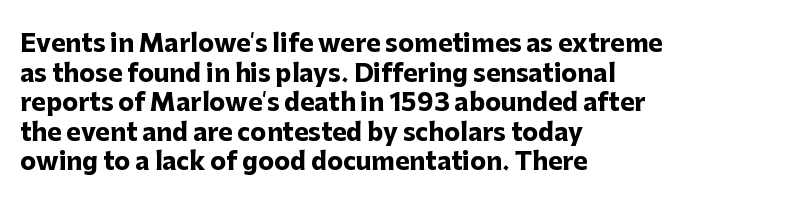
Q: Is the text bold? A: Yes.
Q: Is the text italic (slanted)? A: No, it is upright.
Q: Is the text underlined? A: No.
Q: How is the paragraph aligned? A: Left-aligned.
Q: Is the spacing between letters normal or unusually wide? A: Normal.
